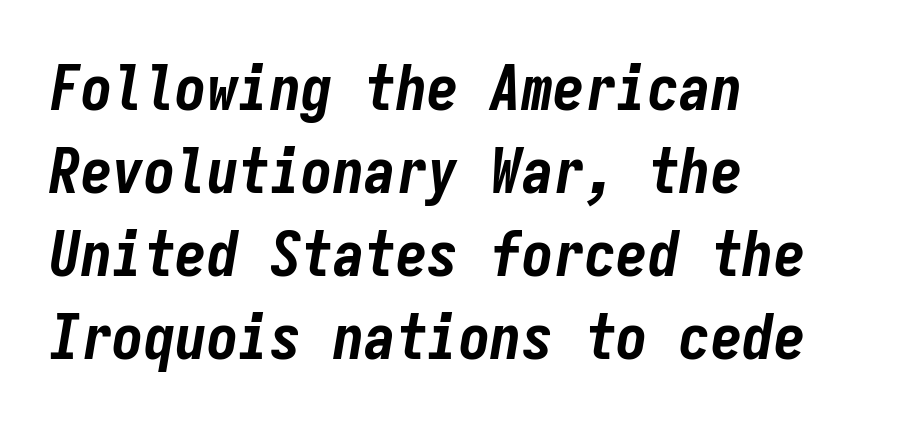
The rendering uses typewriter-style spacing with identical character cells. One glance says typical: line gaps are just what's usual. Left-aligned paragraph, ragged on the right. Its strokes are broad and dark, the hallmark of bold type. A typesetter would mark this as italic. Tracking here is standard; glyphs follow each other at the usual distance.
